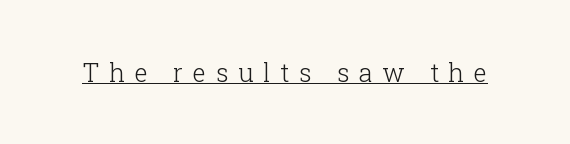
Q: Is the text bold? A: No.
Q: Is the text italic (slanted)? A: No, it is upright.
Q: Is the text underlined? A: Yes.
Q: Is the spacing between letters normal or unusually wide? A: Unusually wide.
